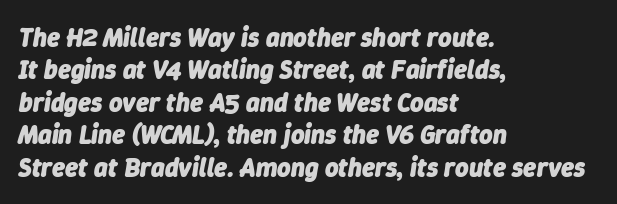
The font's italic variant was chosen for this text. You could call the tracking neutral — neither tight nor loose. The sample has been set heavy, in full bold. Reading down the block, your eye returns to a fixed left position each line. Interline gaps are of average width in this sample. The foot of each line stays bare and open.
